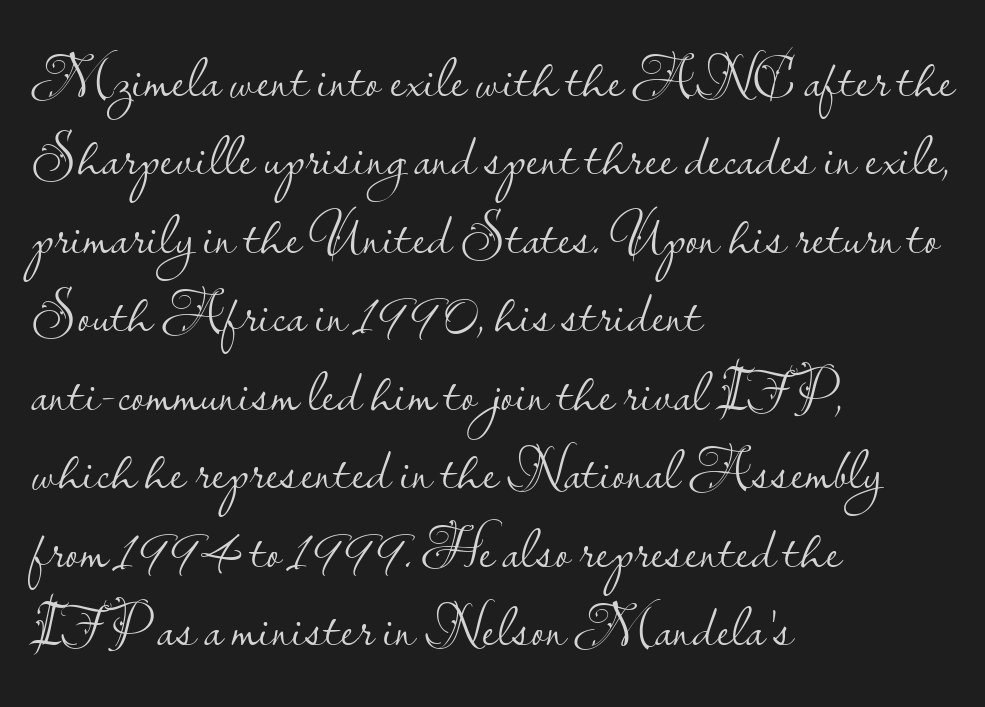
Character widths vary here, with narrow letters taking less room than wide ones. The strip under each line holds only bare page. Serif or sans? Sans — the stroke terminals are bare. Reading down the column, the eye jumps a familiar distance to each next line. All the whitespace from short lines collects on the right.
